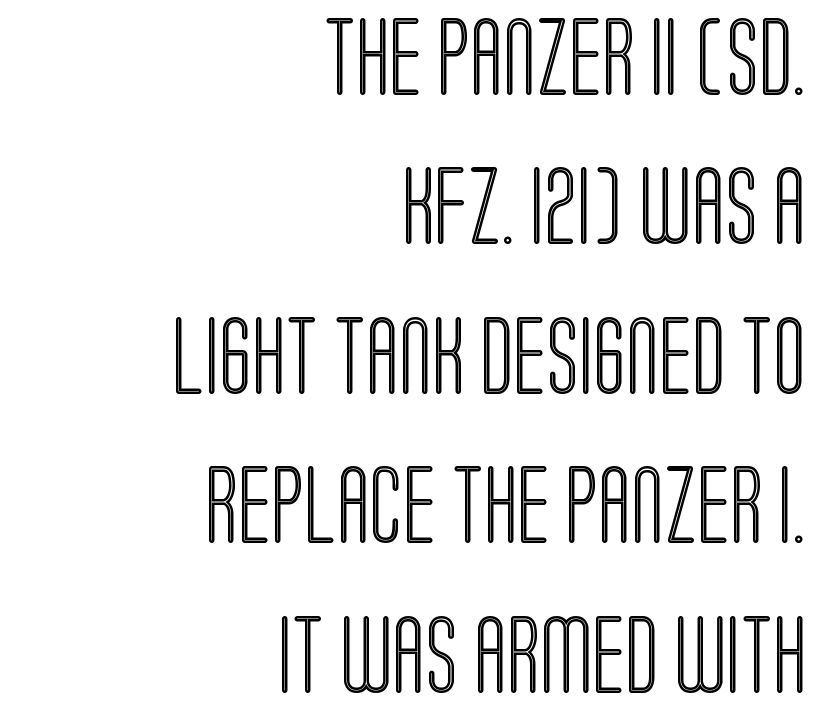
{"italic": "no", "width": "condensed", "x_height": "large", "monospaced": "no", "underline": "no", "align": "right", "line_spacing": "loose", "line_spacing_ratio": 1.94, "letter_spacing": "normal", "letter_spacing_em": 0.0, "glyph_px": 77}
